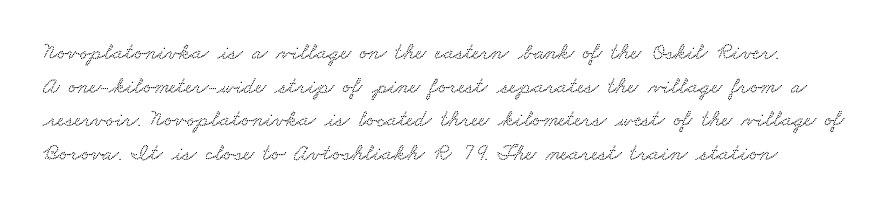
Q: Is the text underlined? A: No.
Q: Is the spacing between letters normal or unusually wide? A: Normal.
Q: Is the spacing between lines tight, normal or loose? A: Normal.
